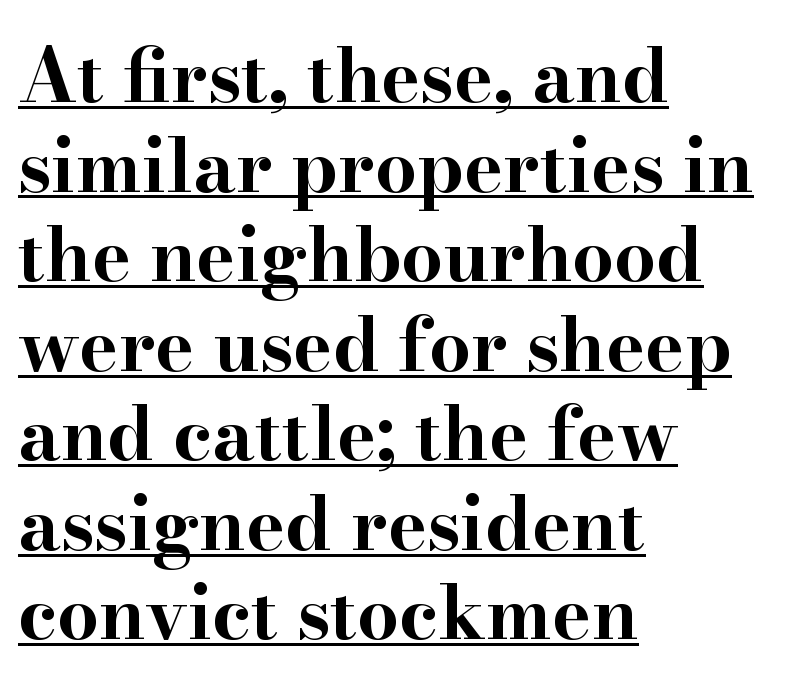
{"serif": "yes", "italic": "no", "bold": "yes", "weight": "bold", "width": "wide", "stroke_contrast": "high", "x_height": "small", "monospaced": "no", "underline": "yes", "align": "left", "line_spacing_ratio": 1.21, "letter_spacing": "normal", "letter_spacing_em": 0.0, "glyph_px": 74}
